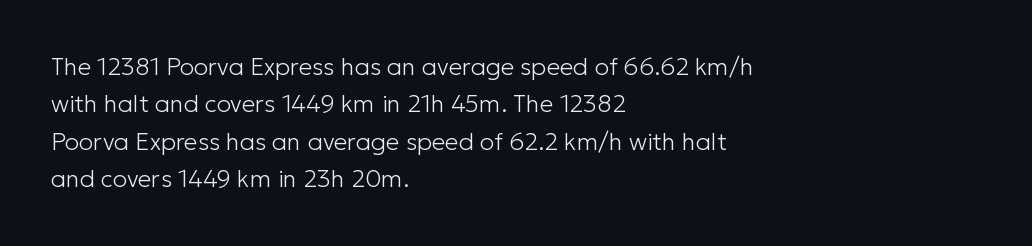
The image shows 24 px text type, upright; set left-aligned, normal line spacing (1.56x), normal letter spacing, not underlined.
